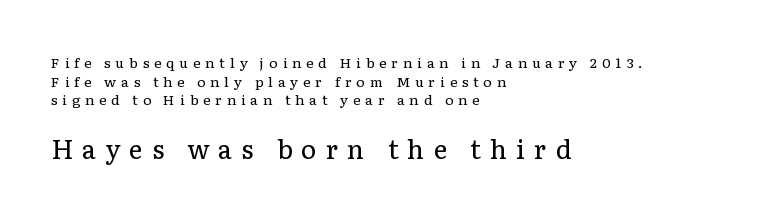
The image shows 26 px text type, upright; set left-aligned, normal line spacing (1.33x), unusually wide letter spacing (+0.35 em), not underlined; the second (bottom) block is 1.86x larger.
